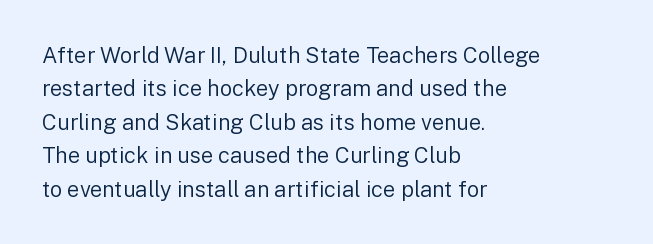
The image shows 22 px text type, upright; set left-aligned, normal line spacing (1.52x), normal letter spacing, not underlined.
